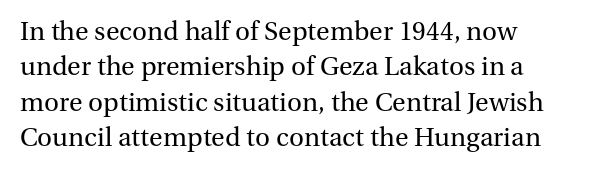
The image shows 26 px text type, upright; set normal line spacing (1.36x), normal letter spacing, not underlined.
